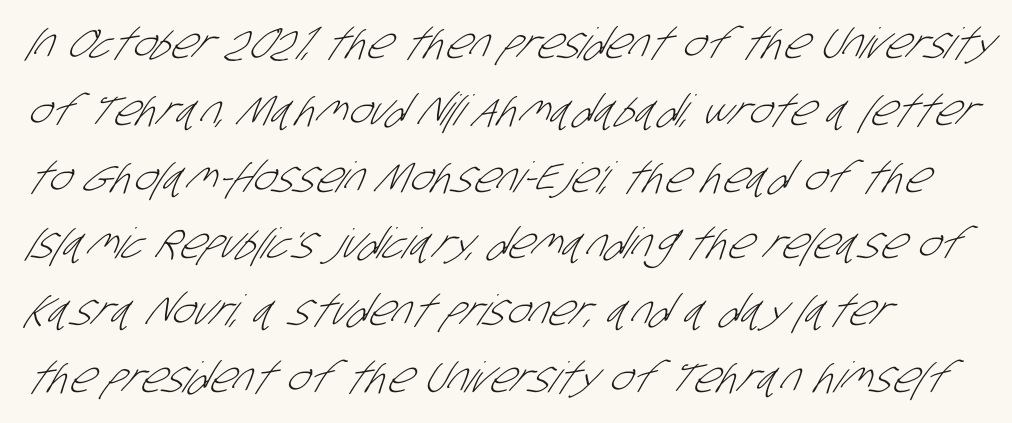
The image shows 42 px light, condensed sans-serif type; set left-aligned, normal line spacing (1.59x), normal letter spacing, not underlined; low stroke contrast and a large x-height.
